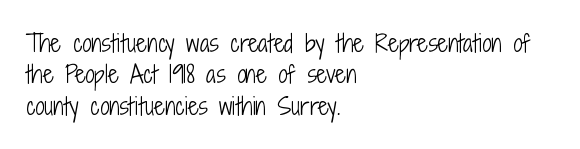
The image shows 23 px text type, upright; set left-aligned, normal line spacing (1.36x), normal letter spacing, not underlined.
